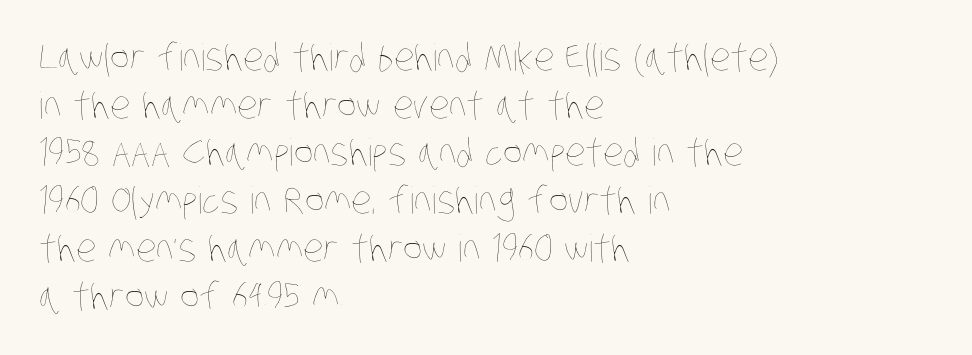
Q: Is the text bold? A: No.
Q: Is the text underlined? A: No.
Q: How is the paragraph aligned? A: Left-aligned.
Q: Is the spacing between letters normal or unusually wide? A: Normal.
Q: Is the spacing between lines tight, normal or loose? A: Normal.
Q: Width (condensed, normal, or wide)? A: Condensed.
Q: Stroke contrast? A: Low.
Q: x-height? A: Large.
Q: Monospaced? A: No.
